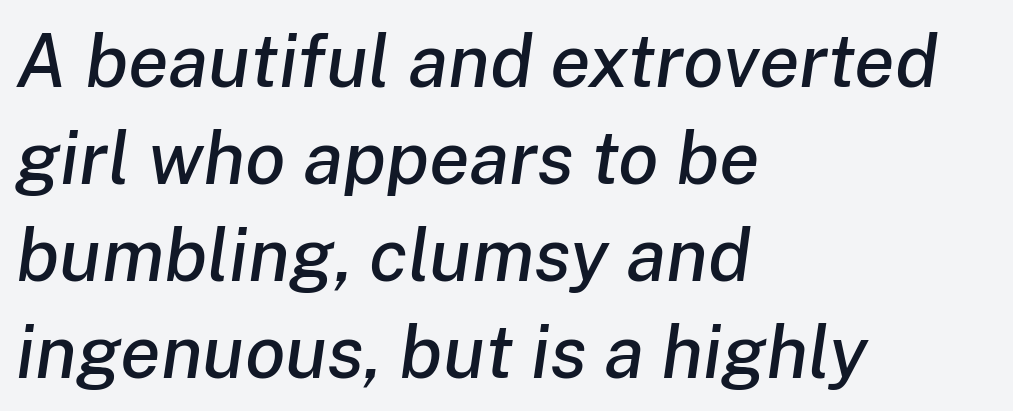
Q: Is the text italic (slanted)? A: Yes, it leans right by about 8 degrees.
Q: Is the text underlined? A: No.
Q: How is the paragraph aligned? A: Left-aligned.
Q: Is the spacing between letters normal or unusually wide? A: Normal.
Q: Is the spacing between lines tight, normal or loose? A: Normal.
Q: Width (condensed, normal, or wide)? A: Normal.
Q: Stroke contrast? A: Low.
Q: x-height? A: Medium.
Q: Monospaced? A: No.
